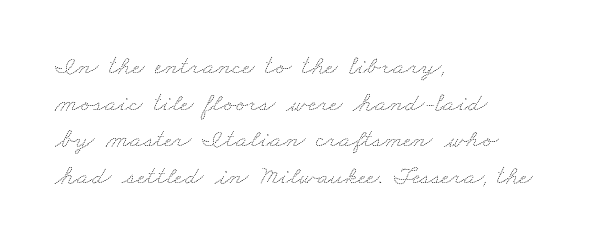
Q: Is the text bold? A: No.
Q: Is the text underlined? A: No.
Q: How is the paragraph aligned? A: Left-aligned.
Q: Is the spacing between letters normal or unusually wide? A: Normal.
Q: Is the spacing between lines tight, normal or loose? A: Normal.
